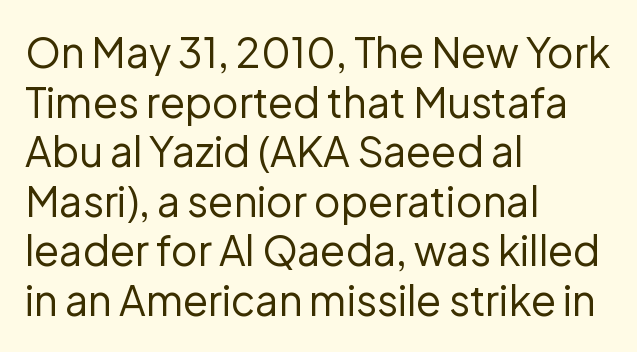
{"serif": "no", "italic": "no", "bold": "no", "weight": "regular", "width": "normal", "stroke_contrast": "low", "x_height": "medium", "monospaced": "no", "underline": "no", "align": "left", "line_spacing_ratio": 1.21, "letter_spacing": "normal", "letter_spacing_em": 0.0, "glyph_px": 41}
